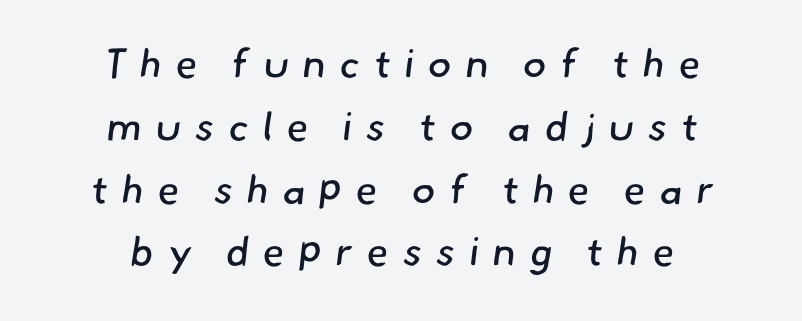
{"serif": "no", "bold": "no", "weight": "regular", "width": "normal", "stroke_contrast": "low", "x_height": "small", "monospaced": "no", "underline": "no", "align": "center", "line_spacing": "normal", "line_spacing_ratio": 1.57, "letter_spacing": "wide", "letter_spacing_em": 0.34, "glyph_px": 40}
